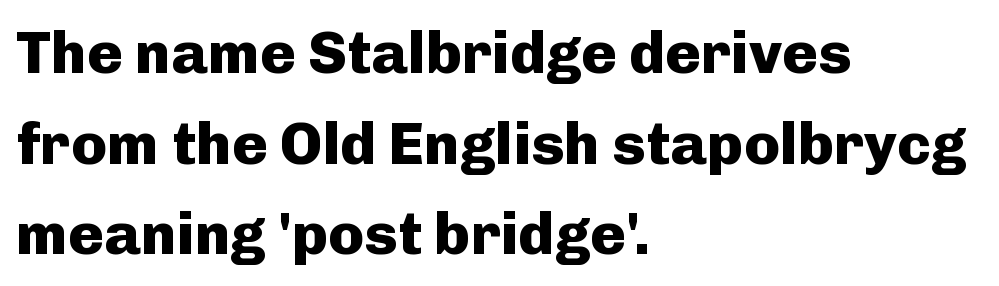
The image shows 60 px heavy sans-serif type, upright; set left-aligned, normal line spacing (1.51x), normal letter spacing, not underlined; low stroke contrast and a medium x-height.
